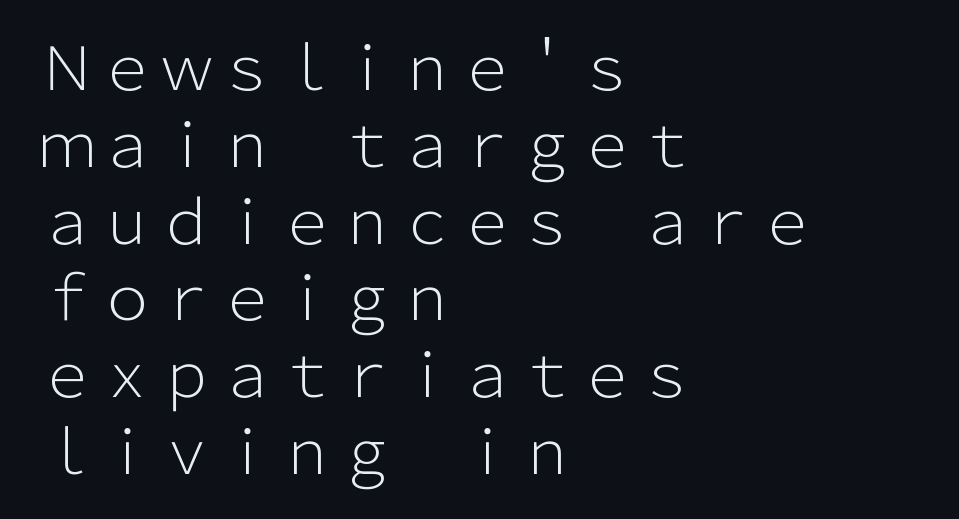
Heft: none added — not bold. Does the lettering tilt? It doesn't — this is upright. A sans-serif font was chosen for this passage. Varying glyph widths throughout — classic text-font behaviour.
